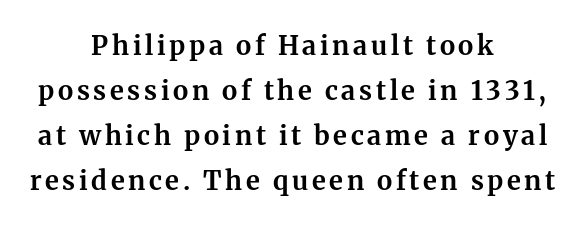
Q: Is the text bold? A: Yes.
Q: Is the text italic (slanted)? A: No, it is upright.
Q: Is the text underlined? A: No.
Q: How is the paragraph aligned? A: Centered.
